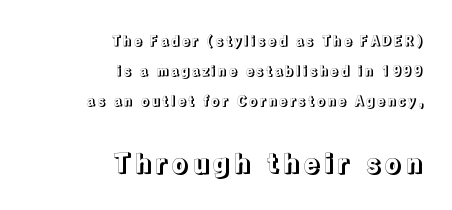
{"italic": "no", "underline": "no", "align": "right", "line_spacing": "loose", "line_spacing_ratio": 2.15, "larger_block": "second", "size_ratio": 1.93, "glyph_px": 27}
